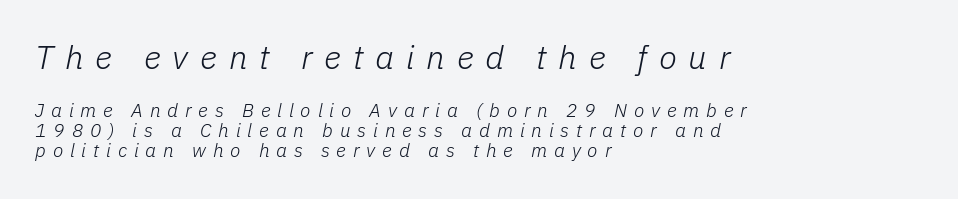
The image shows 33 px light type, italic (leaning right); set left-aligned, tight line spacing (1.07x), unusually wide letter spacing (+0.36 em), not underlined; the first (top) block is 1.74x larger; low stroke contrast and a medium x-height.
